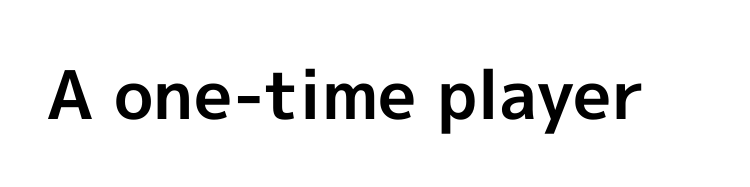
{"serif": "no", "italic": "no", "bold": "yes", "weight": "bold", "width": "normal", "x_height": "medium", "monospaced": "no", "underline": "no", "letter_spacing": "normal", "letter_spacing_em": 0.0, "glyph_px": 67}
